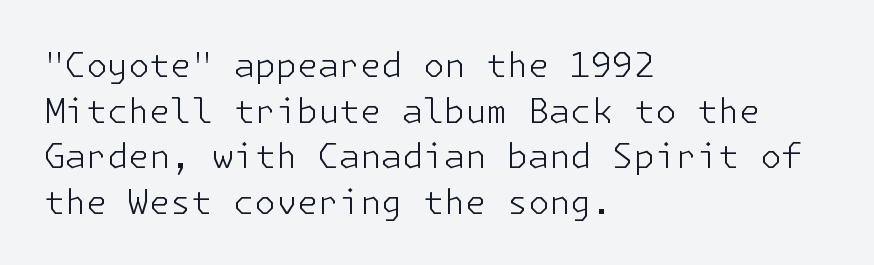
Posture: straight, roman, zero tilt. In CSS terms this would be text-align: left. This rendering leaves character spacing at its baseline value. Lines of text with bare space underneath. These glyphs show unthickened strokes, regular width or finer. You can tell from the bare stems that sans-serif type was used.
